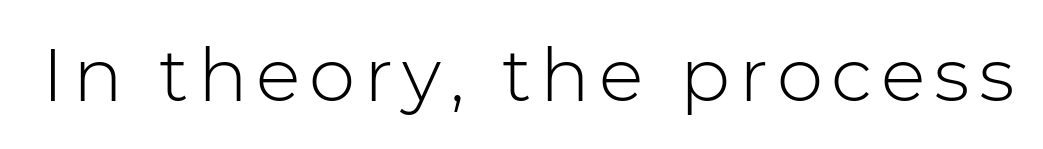
Every character sits straight up, as roman type does. A typesetter would call this proportional, since set widths differ per character. Stems here are at most as thick as an everyday book face. Unlike a traditional serif, this face leaves its strokes unadorned. Quick note: underline off.
